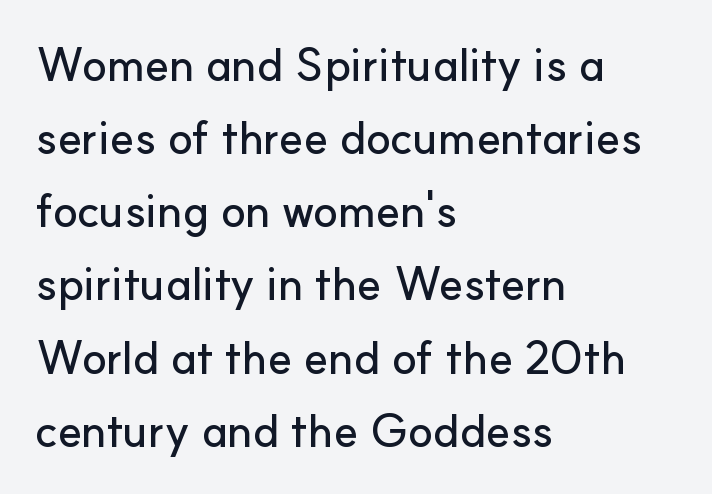
Q: Is the text italic (slanted)? A: No, it is upright.
Q: Is the typeface a serif or a sans-serif typeface? A: Sans-serif.
Q: Is the text underlined? A: No.
Q: How is the paragraph aligned? A: Left-aligned.
Q: Is the spacing between letters normal or unusually wide? A: Normal.
Q: Is the spacing between lines tight, normal or loose? A: Normal.
Q: Width (condensed, normal, or wide)? A: Normal.
Q: Stroke contrast? A: Low.
Q: x-height? A: Small.
Q: Monospaced? A: No.
